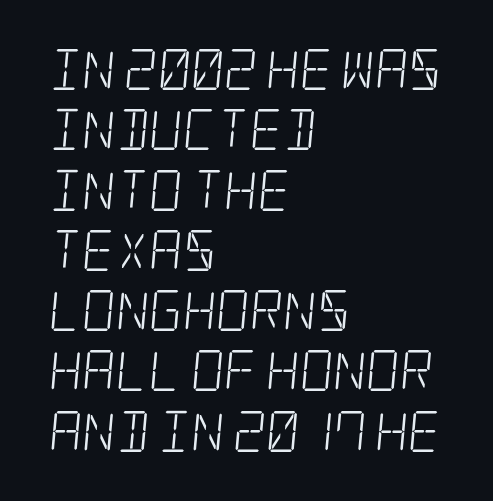
{"serif": "yes", "bold": "no", "weight": "light", "width": "condensed", "stroke_contrast": "low", "x_height": "large", "underline": "no", "align": "left", "line_spacing": "normal", "line_spacing_ratio": 1.47, "letter_spacing": "normal", "letter_spacing_em": 0.0, "glyph_px": 41}
